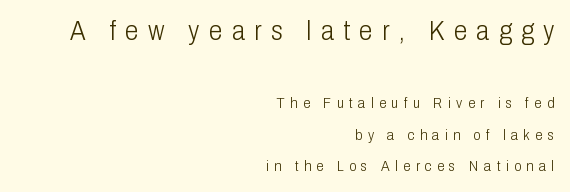
The image shows 27 px text type, upright; set right-aligned, loose line spacing (2.1x), unusually wide letter spacing (+0.35 em), not underlined; the first (top) block is 1.8x larger.
